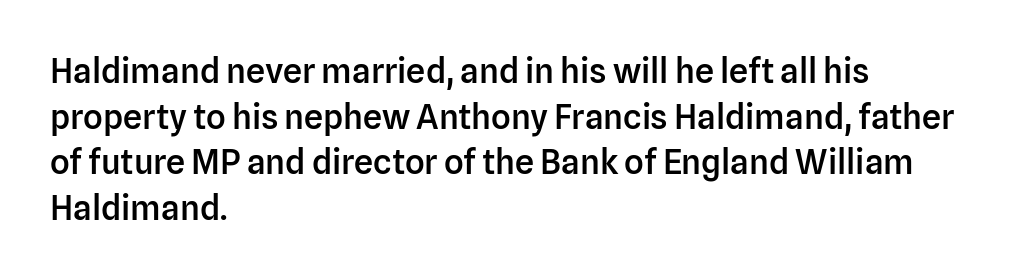
Q: Is the text bold? A: Semi-bold.
Q: Is the text italic (slanted)? A: No, it is upright.
Q: Is the typeface a serif or a sans-serif typeface? A: Sans-serif.
Q: Is the text underlined? A: No.
Q: How is the paragraph aligned? A: Left-aligned.
Q: Is the spacing between letters normal or unusually wide? A: Normal.
Q: Is the spacing between lines tight, normal or loose? A: Normal.
Q: Width (condensed, normal, or wide)? A: Normal.
Q: Stroke contrast? A: Low.
Q: x-height? A: Medium.
Q: Monospaced? A: No.
